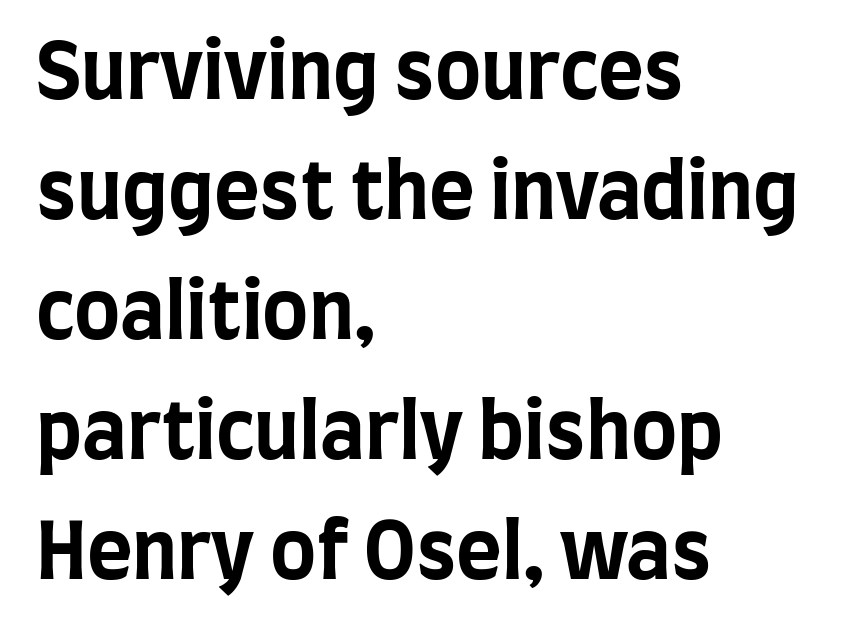
Q: Is the text bold? A: Yes.
Q: Is the text italic (slanted)? A: No, it is upright.
Q: Is the typeface a serif or a sans-serif typeface? A: Sans-serif.
Q: Is the text underlined? A: No.
Q: How is the paragraph aligned? A: Left-aligned.
Q: Is the spacing between letters normal or unusually wide? A: Normal.
Q: Is the spacing between lines tight, normal or loose? A: Normal.
Q: Width (condensed, normal, or wide)? A: Condensed.
Q: Stroke contrast? A: Low.
Q: x-height? A: Large.
Q: Monospaced? A: No.
